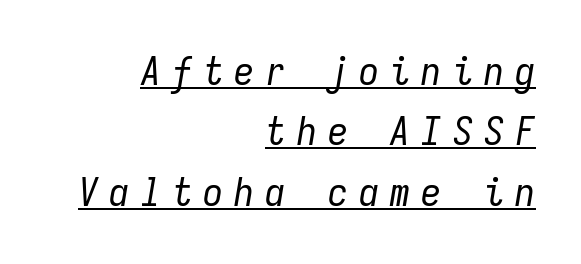
Q: Is the text bold? A: No.
Q: Is the text italic (slanted)? A: Yes, it leans right by about 9 degrees.
Q: Is the text underlined? A: Yes.
Q: How is the paragraph aligned? A: Right-aligned.
Q: Is the spacing between letters normal or unusually wide? A: Unusually wide.
Q: Is the spacing between lines tight, normal or loose? A: Normal.
Q: Width (condensed, normal, or wide)? A: Condensed.
Q: Stroke contrast? A: Low.
Q: x-height? A: Medium.
Q: Monospaced? A: Yes.
